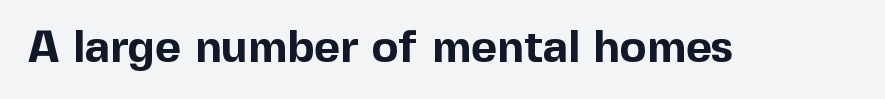
Q: Is the text bold? A: Yes.
Q: Is the text italic (slanted)? A: No, it is upright.
Q: Is the typeface a serif or a sans-serif typeface? A: Sans-serif.
Q: Is the text underlined? A: No.
Q: Is the spacing between letters normal or unusually wide? A: Normal.
Q: Width (condensed, normal, or wide)? A: Normal.
Q: x-height? A: Medium.
Q: Monospaced? A: No.
